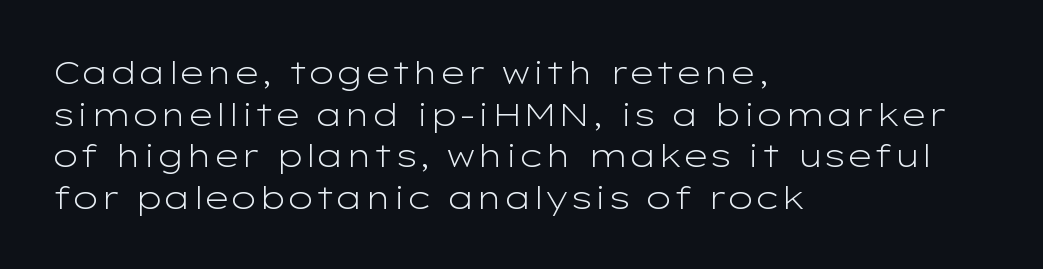
{"serif": "no", "italic": "no", "bold": "no", "weight": "light", "width": "wide", "stroke_contrast": "low", "x_height": "medium", "monospaced": "no", "underline": "no", "align": "left", "line_spacing": "normal", "line_spacing_ratio": 1.3, "letter_spacing": "normal", "letter_spacing_em": 0.0, "glyph_px": 32}
